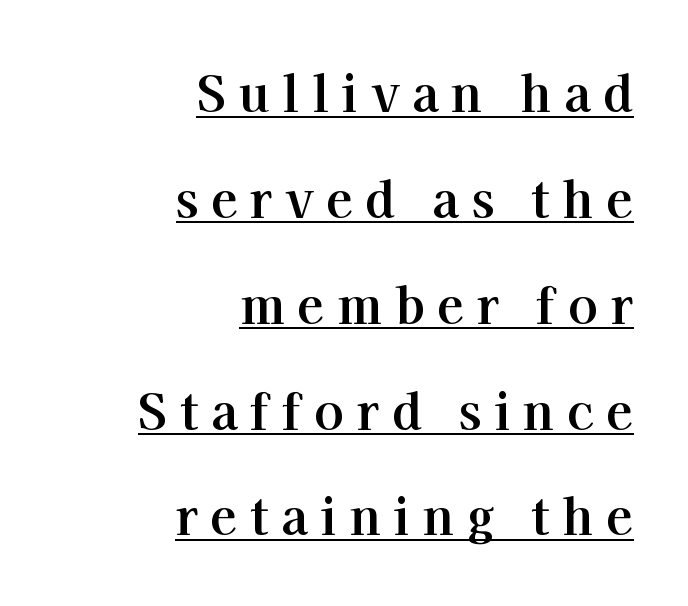
Q: Is the text bold? A: Yes.
Q: Is the text italic (slanted)? A: No, it is upright.
Q: Is the typeface a serif or a sans-serif typeface? A: Serif.
Q: Is the text underlined? A: Yes.
Q: How is the paragraph aligned? A: Right-aligned.
Q: Is the spacing between letters normal or unusually wide? A: Unusually wide.
Q: Is the spacing between lines tight, normal or loose? A: Loose.
Q: Width (condensed, normal, or wide)? A: Normal.
Q: Stroke contrast? A: High.
Q: x-height? A: Medium.
Q: Monospaced? A: No.
